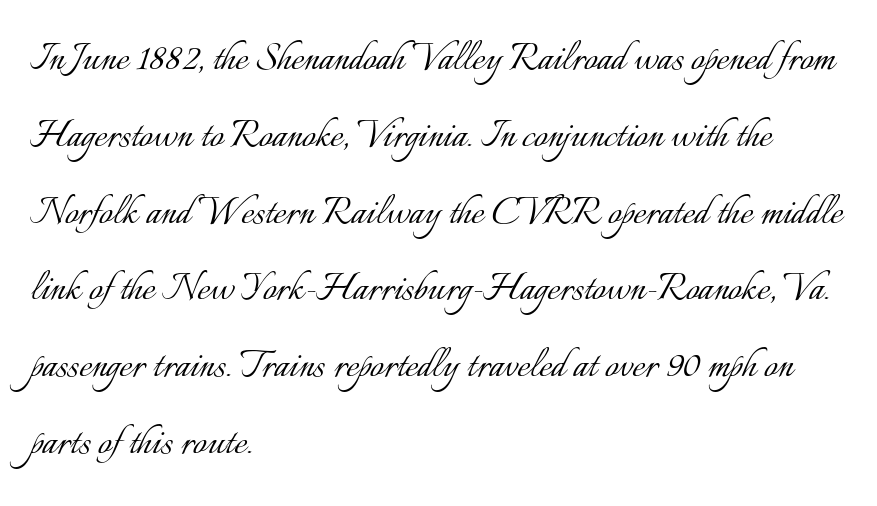
{"bold": "no", "weight": "light", "width": "normal", "stroke_contrast": "low", "x_height": "small", "monospaced": "no", "underline": "no", "align": "left", "line_spacing": "normal", "line_spacing_ratio": 1.6, "letter_spacing": "normal", "letter_spacing_em": 0.0, "glyph_px": 48}
